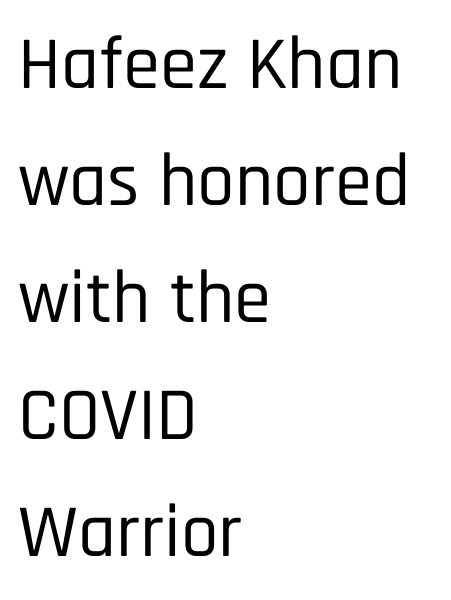
The image shows 75 px condensed sans-serif type, upright; set left-aligned, normal line spacing (1.56x), normal letter spacing, not underlined; low stroke contrast and a large x-height.
